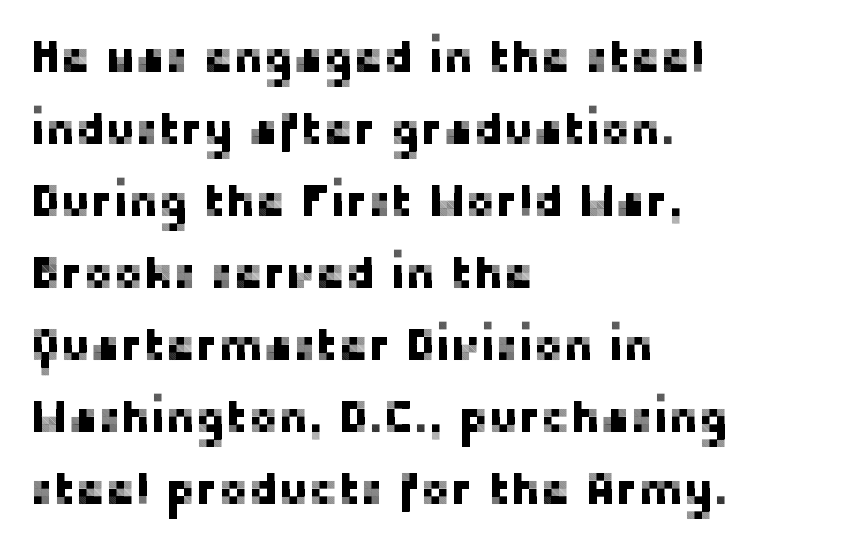
{"serif": "no", "italic": "no", "width": "normal", "stroke_contrast": "low", "x_height": "medium", "monospaced": "no", "underline": "no", "align": "left", "line_spacing": "normal", "line_spacing_ratio": 1.6, "letter_spacing": "normal", "letter_spacing_em": 0.0, "glyph_px": 45}
